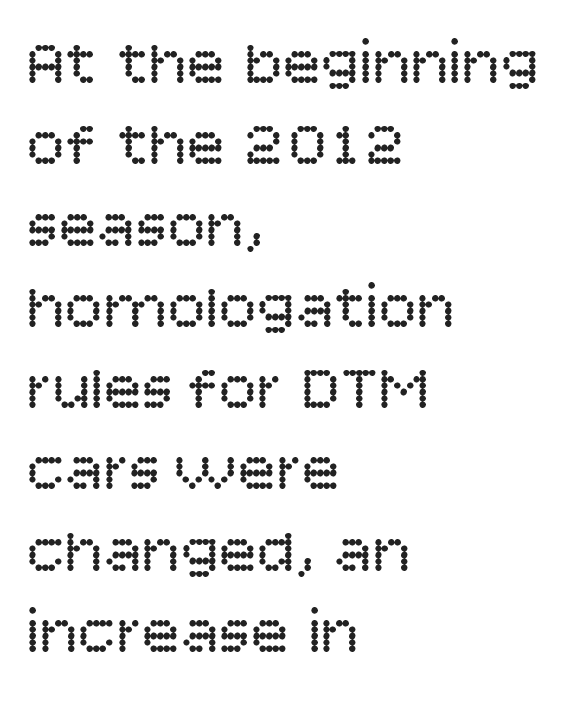
{"serif": "no", "italic": "no", "bold": "no", "weight": "regular", "width": "normal", "stroke_contrast": "low", "x_height": "large", "monospaced": "no", "underline": "no", "align": "left", "line_spacing": "normal", "line_spacing_ratio": 1.27, "letter_spacing": "normal", "letter_spacing_em": 0.0, "glyph_px": 64}
